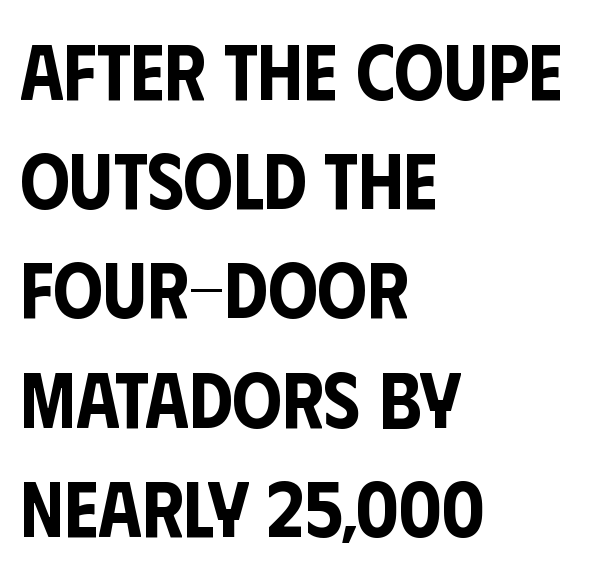
{"serif": "no", "italic": "no", "width": "condensed", "stroke_contrast": "low", "x_height": "large", "monospaced": "no", "underline": "no", "align": "left", "line_spacing": "normal", "line_spacing_ratio": 1.4, "letter_spacing": "normal", "letter_spacing_em": 0.0, "glyph_px": 78}
